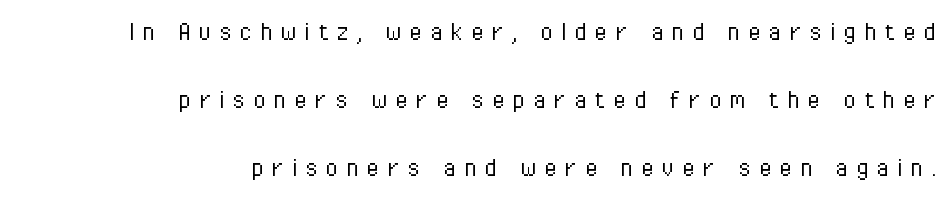
{"serif": "no", "italic": "no", "bold": "no", "weight": "light", "width": "condensed", "stroke_contrast": "low", "x_height": "medium", "monospaced": "no", "underline": "no", "align": "right", "line_spacing": "loose", "line_spacing_ratio": 2.34, "letter_spacing": "wide", "letter_spacing_em": 0.27, "glyph_px": 29}
